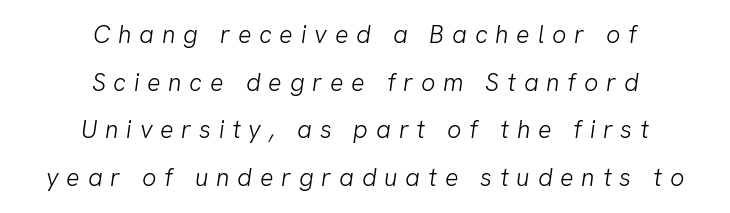
Q: Is the text bold? A: No.
Q: Is the text underlined? A: No.
Q: How is the paragraph aligned? A: Centered.
Q: Is the spacing between letters normal or unusually wide? A: Unusually wide.
Q: Is the spacing between lines tight, normal or loose? A: Loose.
